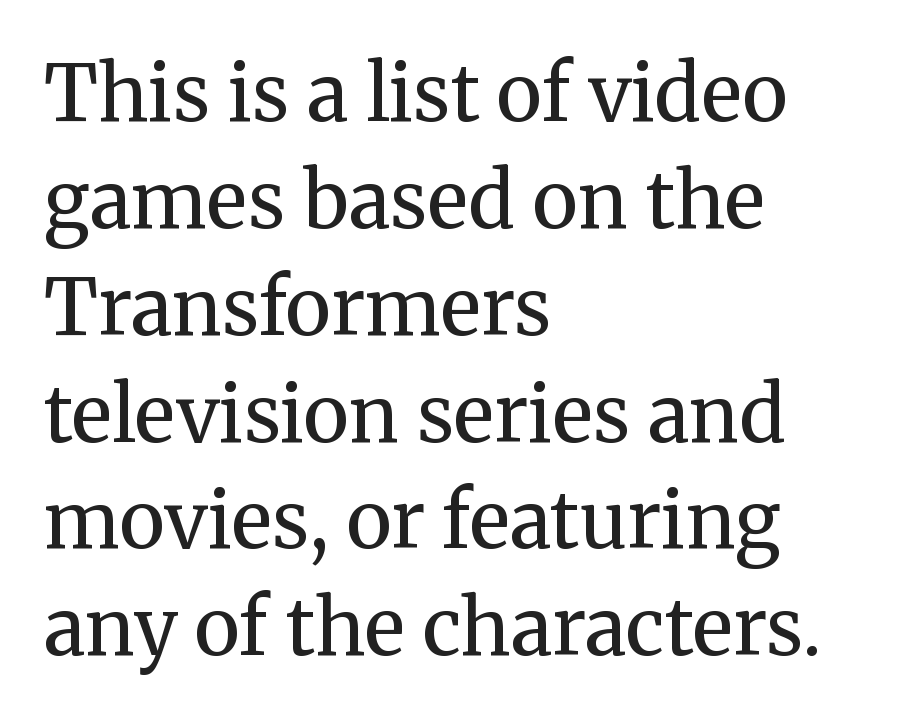
The image shows 78 px regular-weight serif type, upright; set left-aligned, normal line spacing (1.37x), normal letter spacing, not underlined; medium stroke contrast and a medium x-height.
